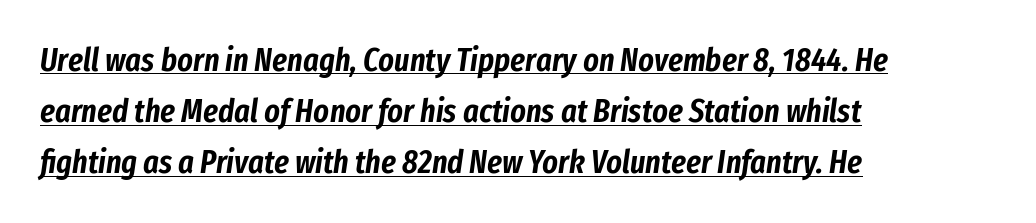
Q: Is the text italic (slanted)? A: Yes, it leans right by about 8 degrees.
Q: Is the text underlined? A: Yes.
Q: How is the paragraph aligned? A: Left-aligned.
Q: Is the spacing between letters normal or unusually wide? A: Normal.
Q: Is the spacing between lines tight, normal or loose? A: Normal.
Q: Width (condensed, normal, or wide)? A: Condensed.
Q: Stroke contrast? A: Low.
Q: x-height? A: Medium.
Q: Monospaced? A: No.
